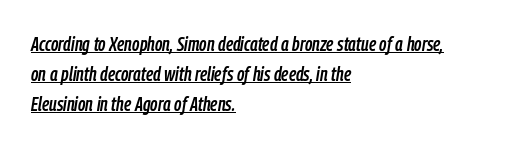
The image shows 20 px text type, italic (leaning right); set left-aligned, normal line spacing (1.5x), normal letter spacing, underlined.
